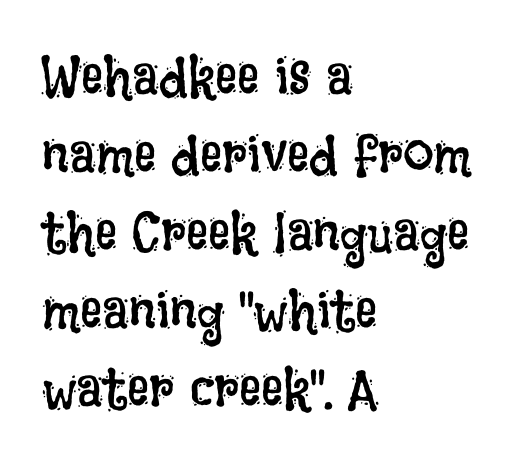
The image shows 55 px regular-weight, condensed type, upright; set left-aligned, normal line spacing (1.42x), normal letter spacing, not underlined; low stroke contrast and a large x-height.
